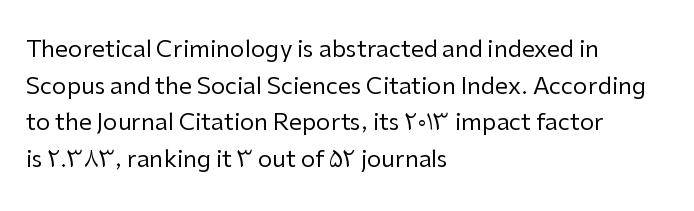
The image shows 23 px text type, upright; set left-aligned, normal line spacing (1.59x), normal letter spacing, not underlined.
